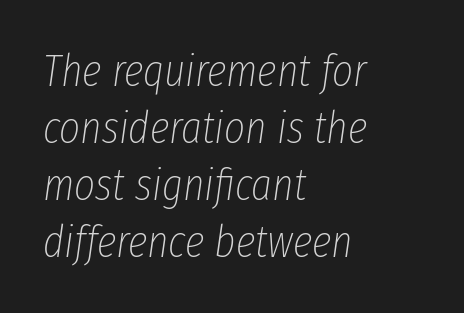
Q: Is the text bold? A: No.
Q: Is the text italic (slanted)? A: Yes, it leans right by about 8 degrees.
Q: Is the text underlined? A: No.
Q: How is the paragraph aligned? A: Left-aligned.
Q: Is the spacing between letters normal or unusually wide? A: Normal.
Q: Is the spacing between lines tight, normal or loose? A: Normal.
Q: Width (condensed, normal, or wide)? A: Condensed.
Q: Stroke contrast? A: Low.
Q: x-height? A: Medium.
Q: Monospaced? A: No.
